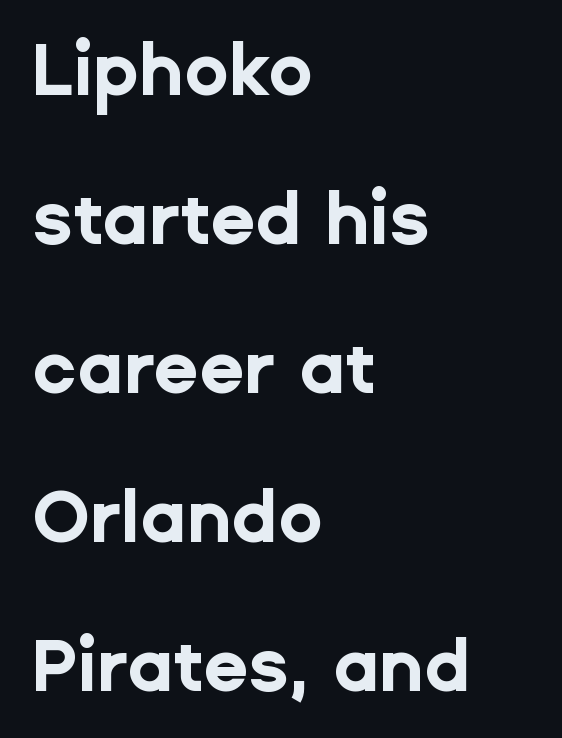
Q: Is the text bold? A: Yes.
Q: Is the text italic (slanted)? A: No, it is upright.
Q: Is the typeface a serif or a sans-serif typeface? A: Sans-serif.
Q: Is the text underlined? A: No.
Q: How is the paragraph aligned? A: Left-aligned.
Q: Is the spacing between letters normal or unusually wide? A: Normal.
Q: Is the spacing between lines tight, normal or loose? A: Loose.
Q: Width (condensed, normal, or wide)? A: Normal.
Q: Stroke contrast? A: Low.
Q: x-height? A: Medium.
Q: Monospaced? A: No.
